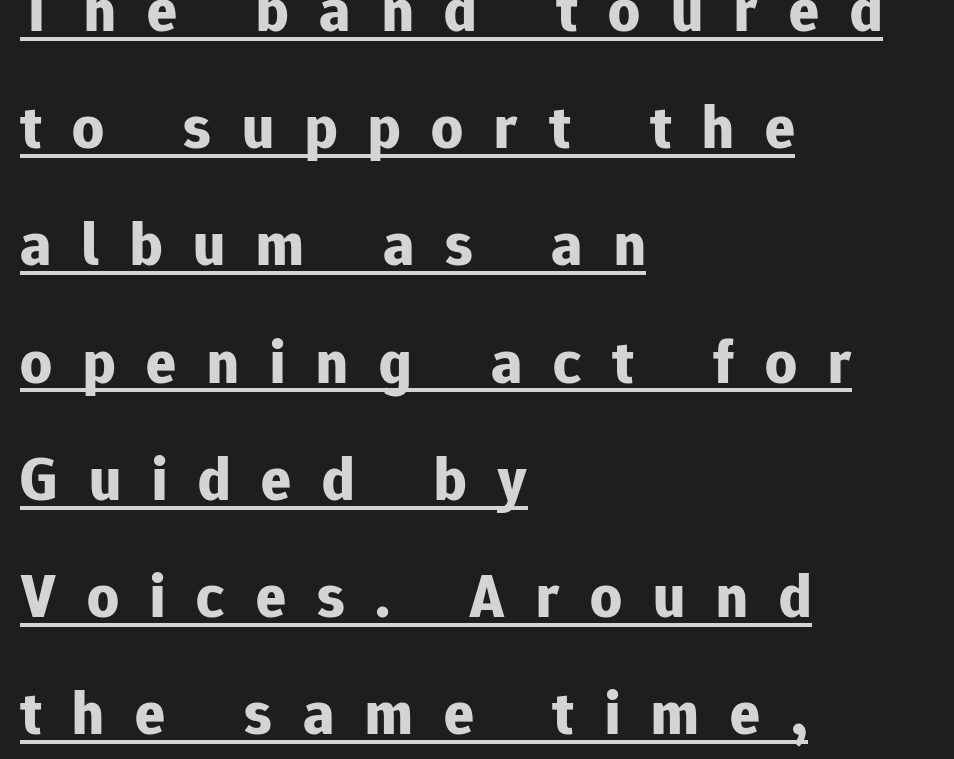
Q: Is the text bold? A: Yes.
Q: Is the text italic (slanted)? A: No, it is upright.
Q: Is the typeface a serif or a sans-serif typeface? A: Sans-serif.
Q: Is the text underlined? A: Yes.
Q: How is the paragraph aligned? A: Left-aligned.
Q: Is the spacing between letters normal or unusually wide? A: Unusually wide.
Q: Width (condensed, normal, or wide)? A: Normal.
Q: Stroke contrast? A: Low.
Q: x-height? A: Medium.
Q: Monospaced? A: No.
